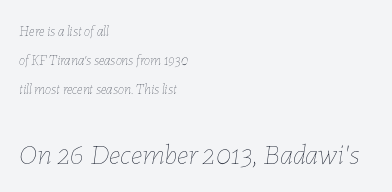
{"italic": "yes", "lean": "right", "slant_degrees": 7, "bold": "no", "weight": "thin", "width": "normal", "stroke_contrast": "low", "x_height": "medium", "monospaced": "no", "underline": "no", "align": "left", "line_spacing": "loose", "line_spacing_ratio": 2.08, "letter_spacing": "normal", "letter_spacing_em": 0.0, "larger_block": "second", "size_ratio": 2.07, "glyph_px": 29}
